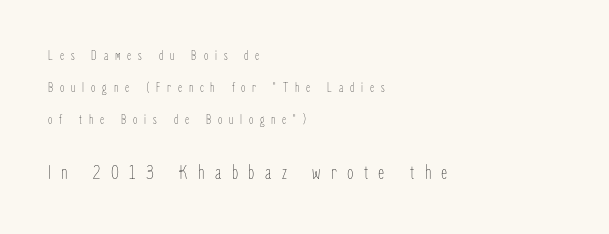
Q: Is the text bold? A: No.
Q: Is the text italic (slanted)? A: No, it is upright.
Q: Is the text underlined? A: No.
Q: How is the paragraph aligned? A: Left-aligned.
Q: Is the spacing between letters normal or unusually wide? A: Unusually wide.
Q: Is the spacing between lines tight, normal or loose? A: Loose.
Q: Which block of text is set in a larger size, the first (top) or the second (bottom)? A: The second (bottom) one.
